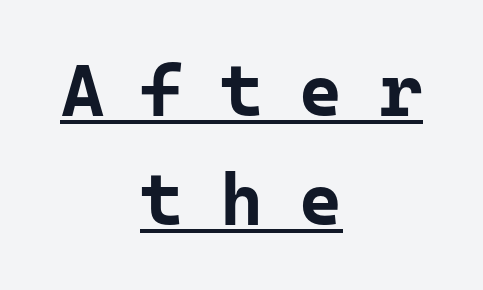
Each word looks stretched out because of the extra space between its letters. These characters rest on top of a visible drawn line. Tall strokes in this sample are plumb rather than angled. This rendering employs a face without finishing strokes, i.e., a sans-serif. Reading down the block, each line starts at a different indent, mirrored at its end. This block has exactly the height ordinary leading produces.
